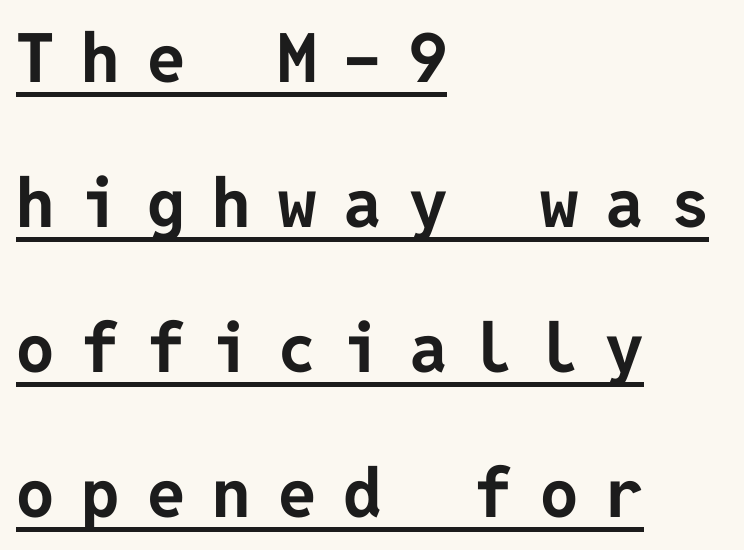
Where is the straight margin? On the left. The lines are spread far apart with generous leading. Posture: upright roman. The sample has been set heavy, in full bold.
